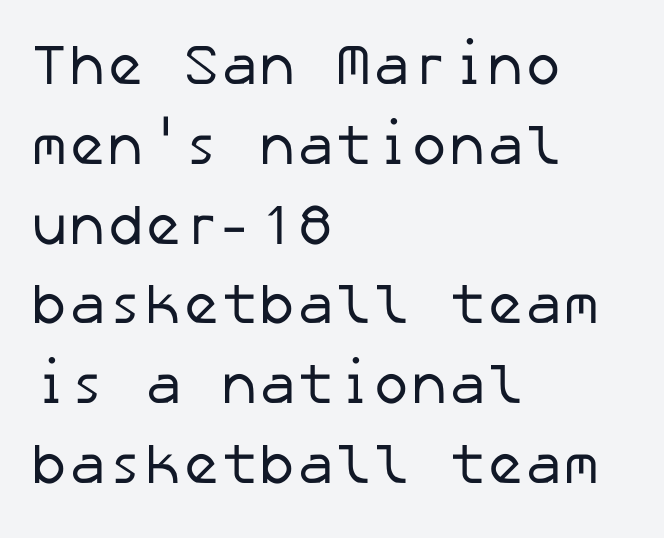
Q: Is the text bold? A: No.
Q: Is the typeface a serif or a sans-serif typeface? A: Sans-serif.
Q: Is the text underlined? A: No.
Q: How is the paragraph aligned? A: Left-aligned.
Q: Is the spacing between letters normal or unusually wide? A: Normal.
Q: Is the spacing between lines tight, normal or loose? A: Normal.
Q: Width (condensed, normal, or wide)? A: Normal.
Q: Stroke contrast? A: Low.
Q: x-height? A: Medium.
